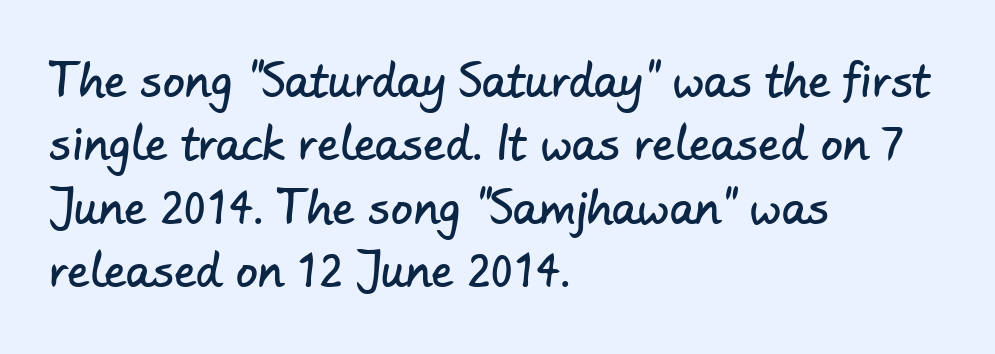
Q: Is the typeface a serif or a sans-serif typeface? A: Sans-serif.
Q: Is the text underlined? A: No.
Q: How is the paragraph aligned? A: Left-aligned.
Q: Is the spacing between letters normal or unusually wide? A: Normal.
Q: Is the spacing between lines tight, normal or loose? A: Normal.
Q: Width (condensed, normal, or wide)? A: Normal.
Q: Stroke contrast? A: Low.
Q: x-height? A: Small.
Q: Monospaced? A: No.
